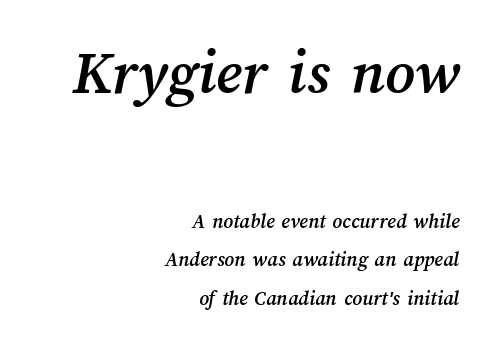
The image shows 64 px text type; set right-aligned, line spacing 1.85x, normal letter spacing, not underlined; the first (top) block is 3.05x larger; medium stroke contrast and a medium x-height.
